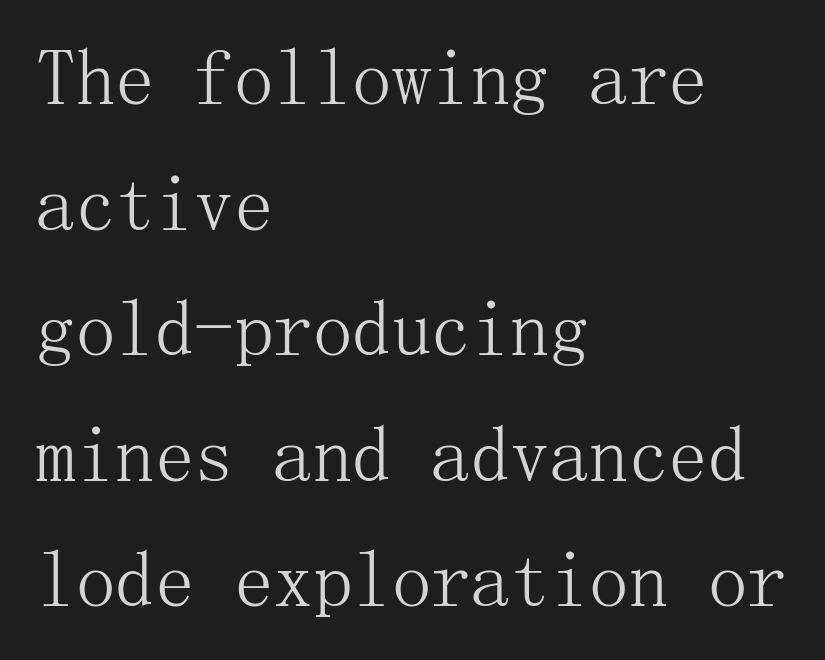
Q: Is the text bold? A: No.
Q: Is the text italic (slanted)? A: No, it is upright.
Q: Is the typeface a serif or a sans-serif typeface? A: Serif.
Q: Is the text underlined? A: No.
Q: How is the paragraph aligned? A: Left-aligned.
Q: Is the spacing between letters normal or unusually wide? A: Normal.
Q: Is the spacing between lines tight, normal or loose? A: Normal.
Q: Width (condensed, normal, or wide)? A: Normal.
Q: Stroke contrast? A: Medium.
Q: x-height? A: Medium.
